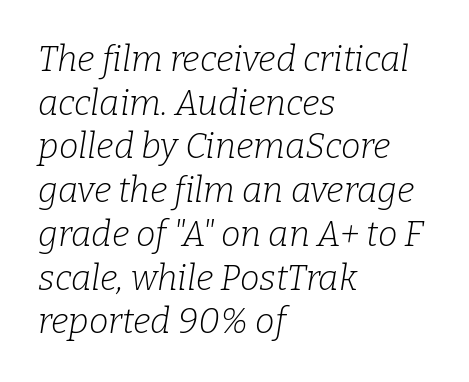
The image shows 35 px light serif type, italic (leaning right); set left-aligned, normal line spacing (1.25x), normal letter spacing, not underlined; low stroke contrast and a medium x-height.
